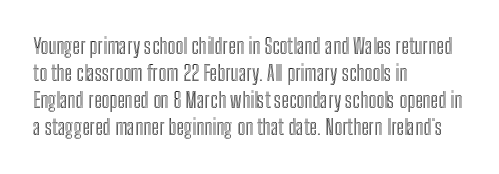
The image shows 21 px text type, upright; set left-aligned, normal line spacing (1.29x), normal letter spacing, not underlined.
